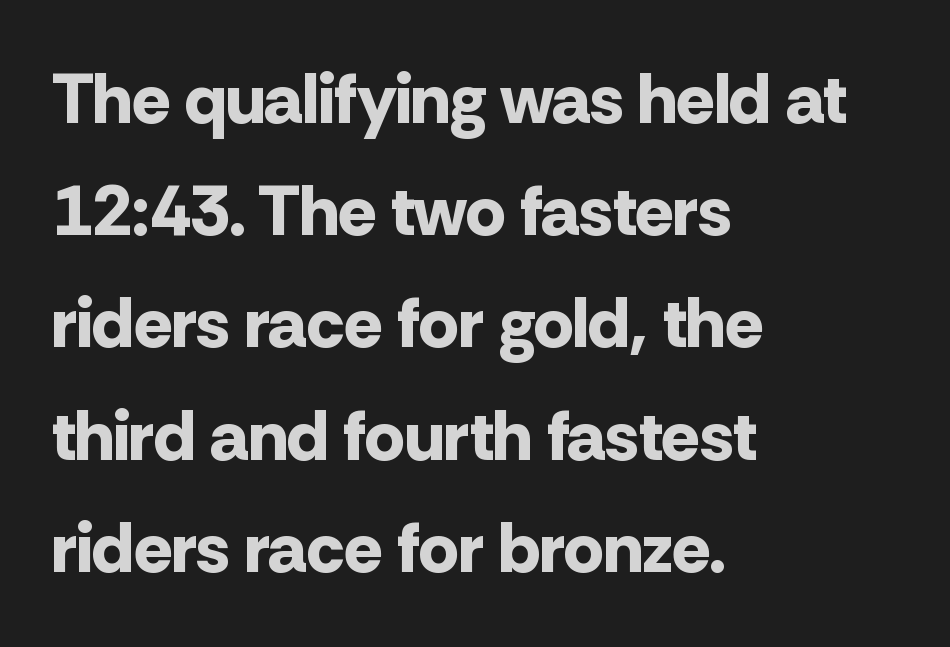
Q: Is the text bold? A: Yes.
Q: Is the text italic (slanted)? A: No, it is upright.
Q: Is the typeface a serif or a sans-serif typeface? A: Sans-serif.
Q: Is the text underlined? A: No.
Q: How is the paragraph aligned? A: Left-aligned.
Q: Is the spacing between letters normal or unusually wide? A: Normal.
Q: Is the spacing between lines tight, normal or loose? A: Normal.
Q: Width (condensed, normal, or wide)? A: Normal.
Q: Stroke contrast? A: Low.
Q: x-height? A: Medium.
Q: Monospaced? A: No.
